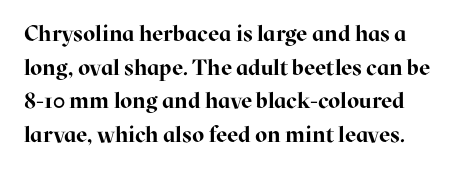
{"italic": "no", "bold": "yes", "underline": "no", "line_spacing": "normal", "line_spacing_ratio": 1.53, "letter_spacing": "normal", "letter_spacing_em": 0.0, "glyph_px": 22}
